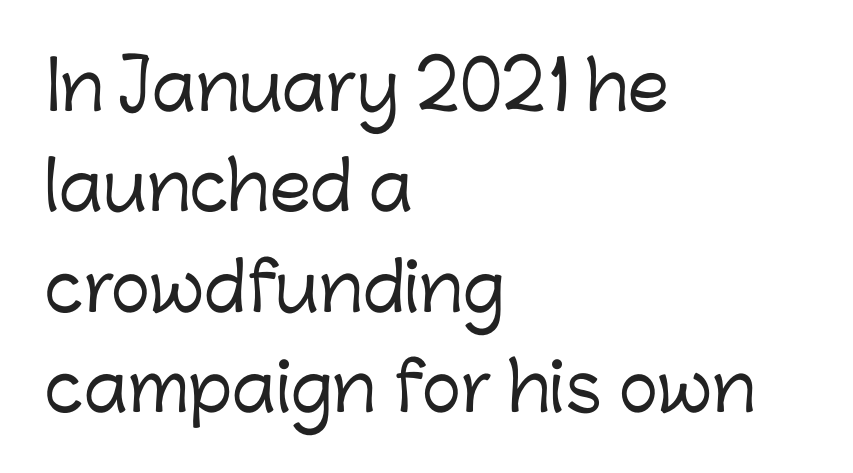
Rule under the text: the space is simply empty. Note the varied advance widths — an 'i' is clearly narrower than an 'm'. The glyphs in this specimen are sans serif. Leftover space on each line is placed entirely after the last word.
